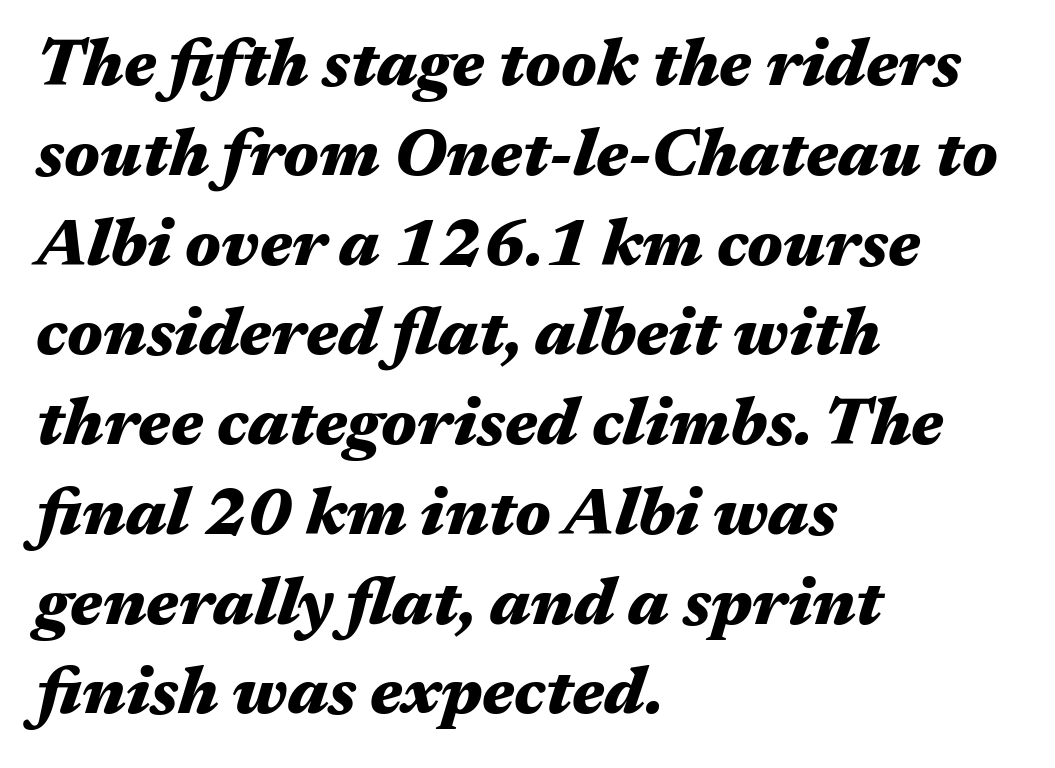
Q: Is the text bold? A: Yes.
Q: Is the text italic (slanted)? A: Yes, it leans right by about 17 degrees.
Q: Is the text underlined? A: No.
Q: How is the paragraph aligned? A: Left-aligned.
Q: Is the spacing between letters normal or unusually wide? A: Normal.
Q: Is the spacing between lines tight, normal or loose? A: Normal.
Q: Width (condensed, normal, or wide)? A: Wide.
Q: Stroke contrast? A: Medium.
Q: x-height? A: Medium.
Q: Monospaced? A: No.
